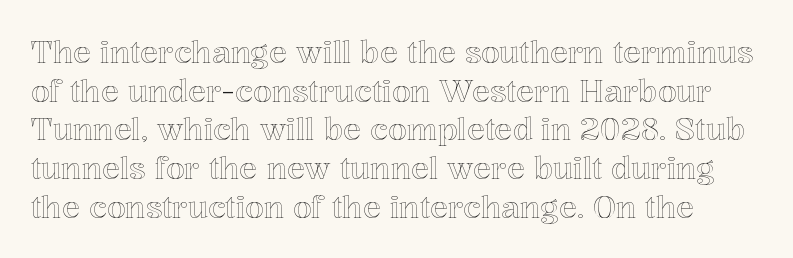
The image shows 30 px text type, upright; set normal line spacing (1.29x), normal letter spacing, not underlined; a medium x-height.
